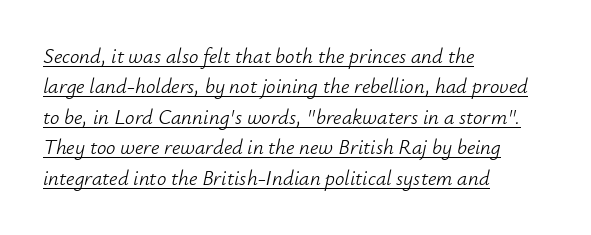
The image shows 21 px text type, italic (leaning right); set left-aligned, normal line spacing (1.45x), normal letter spacing, underlined.
